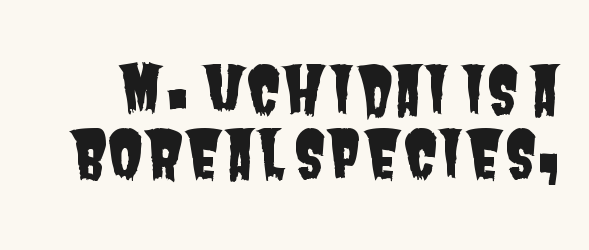
The image shows 65 px condensed sans-serif type; set tight line spacing (0.99x), normal letter spacing, not underlined; low stroke contrast and a large x-height.
